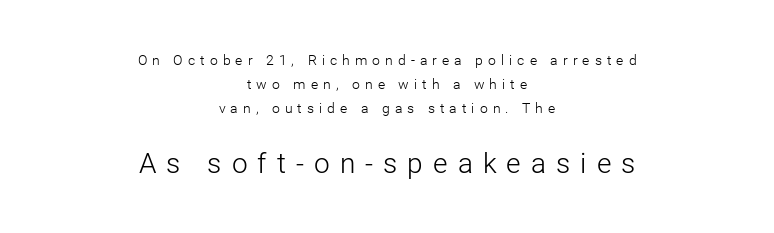
Q: Is the text bold? A: No.
Q: Is the text italic (slanted)? A: No, it is upright.
Q: Is the typeface a serif or a sans-serif typeface? A: Sans-serif.
Q: Is the text underlined? A: No.
Q: How is the paragraph aligned? A: Centered.
Q: Is the spacing between letters normal or unusually wide? A: Unusually wide.
Q: Which block of text is set in a larger size, the first (top) or the second (bottom)? A: The second (bottom) one.
Q: Width (condensed, normal, or wide)? A: Normal.
Q: Stroke contrast? A: Low.
Q: x-height? A: Medium.
Q: Monospaced? A: No.
